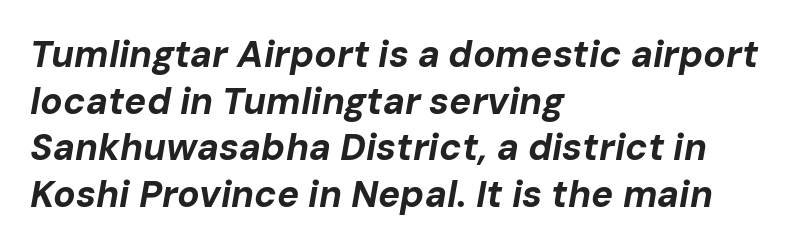
The image shows 37 px bold type, italic (leaning right); set left-aligned, normal line spacing (1.26x), normal letter spacing, not underlined; low stroke contrast and a medium x-height.
